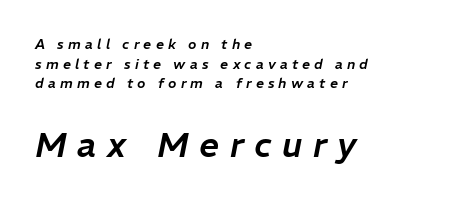
Q: Is the text italic (slanted)? A: Yes, it leans right by about 11 degrees.
Q: Is the text underlined? A: No.
Q: How is the paragraph aligned? A: Left-aligned.
Q: Is the spacing between letters normal or unusually wide? A: Unusually wide.
Q: Is the spacing between lines tight, normal or loose? A: Normal.
Q: Which block of text is set in a larger size, the first (top) or the second (bottom)? A: The second (bottom) one.
Q: Width (condensed, normal, or wide)? A: Normal.
Q: Stroke contrast? A: Low.
Q: x-height? A: Medium.
Q: Monospaced? A: No.
